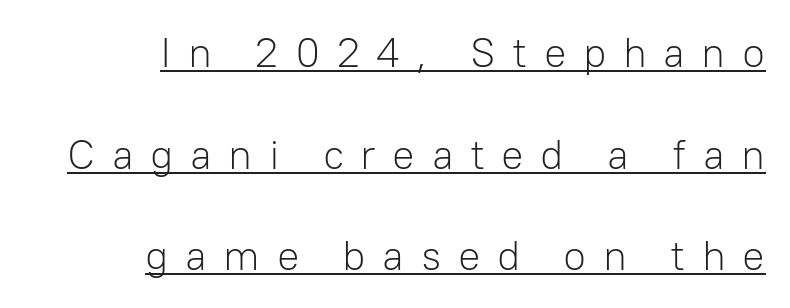
{"serif": "no", "italic": "no", "bold": "no", "weight": "light", "width": "normal", "stroke_contrast": "low", "x_height": "medium", "monospaced": "no", "underline": "yes", "align": "right", "line_spacing": "loose", "line_spacing_ratio": 2.42, "letter_spacing": "wide", "letter_spacing_em": 0.39, "glyph_px": 42}
